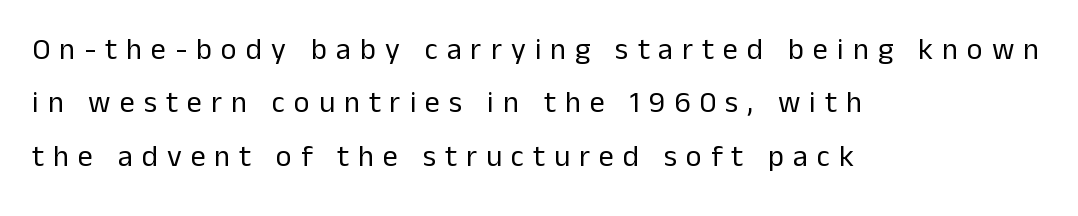
{"serif": "no", "italic": "no", "bold": "no", "weight": "regular", "width": "normal", "stroke_contrast": "low", "x_height": "medium", "monospaced": "no", "underline": "no", "align": "left", "line_spacing_ratio": 1.78, "letter_spacing": "wide", "letter_spacing_em": 0.3, "glyph_px": 30}
